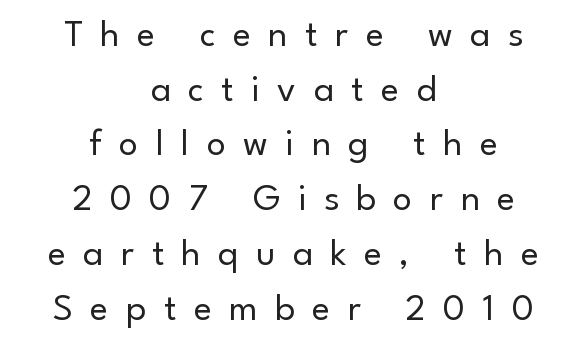
{"serif": "no", "italic": "no", "bold": "no", "weight": "regular", "width": "normal", "stroke_contrast": "low", "x_height": "small", "monospaced": "no", "underline": "no", "align": "center", "line_spacing": "normal", "line_spacing_ratio": 1.44, "letter_spacing": "wide", "letter_spacing_em": 0.46, "glyph_px": 38}
